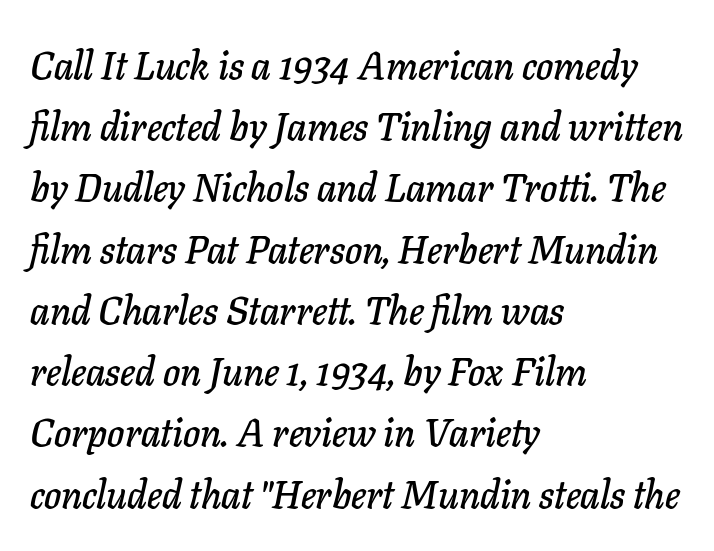
Q: Is the text italic (slanted)? A: Yes, it leans right by about 11 degrees.
Q: Is the text underlined? A: No.
Q: How is the paragraph aligned? A: Left-aligned.
Q: Is the spacing between letters normal or unusually wide? A: Normal.
Q: Is the spacing between lines tight, normal or loose? A: Normal.
Q: Width (condensed, normal, or wide)? A: Normal.
Q: Stroke contrast? A: Low.
Q: x-height? A: Medium.
Q: Monospaced? A: No.
